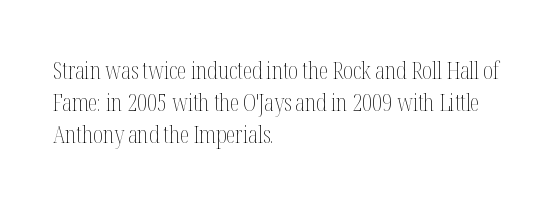
The image shows 24 px text type, upright; set left-aligned, normal line spacing (1.33x), normal letter spacing, not underlined.
